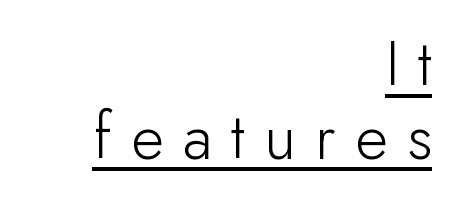
The image shows 68 px light sans-serif type, upright; set right-aligned, tight line spacing (1.07x), unusually wide letter spacing (+0.28 em), underlined; low stroke contrast and a small x-height.
